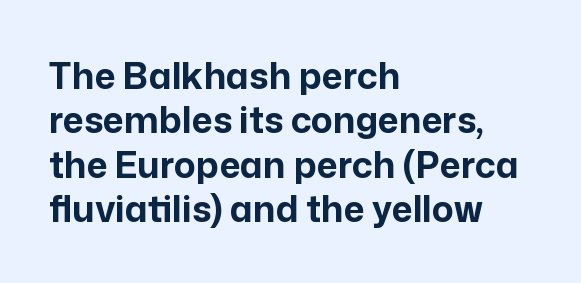
Q: Is the text bold? A: Yes.
Q: Is the text italic (slanted)? A: No, it is upright.
Q: Is the typeface a serif or a sans-serif typeface? A: Sans-serif.
Q: Is the text underlined? A: No.
Q: How is the paragraph aligned? A: Left-aligned.
Q: Is the spacing between letters normal or unusually wide? A: Normal.
Q: Width (condensed, normal, or wide)? A: Normal.
Q: Stroke contrast? A: Low.
Q: x-height? A: Medium.
Q: Monospaced? A: No.
